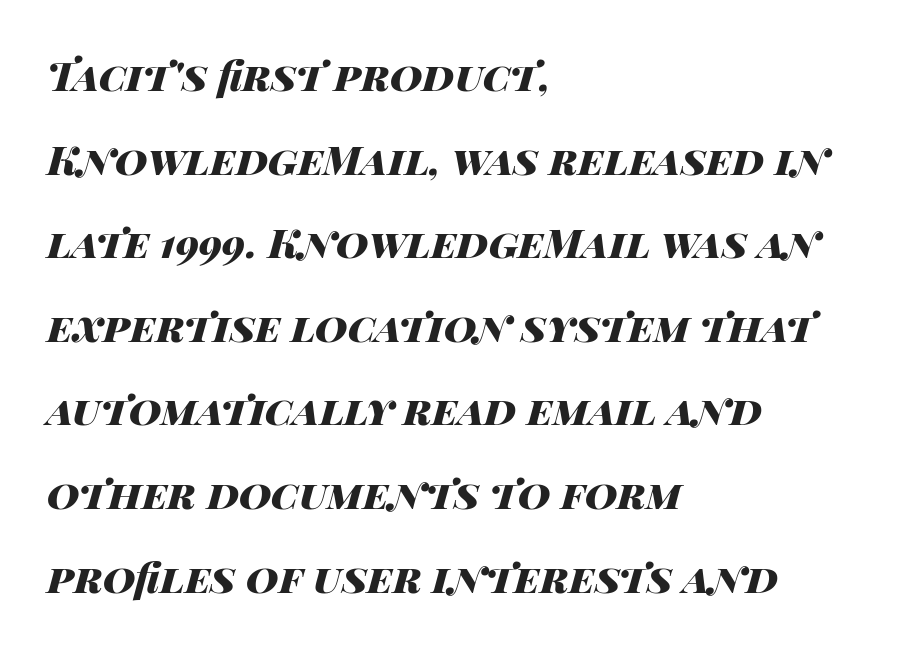
The image shows 40 px heavy, wide type, italic (leaning right); set left-aligned, loose line spacing (2.09x), normal letter spacing, not underlined; high stroke contrast and a large x-height.
